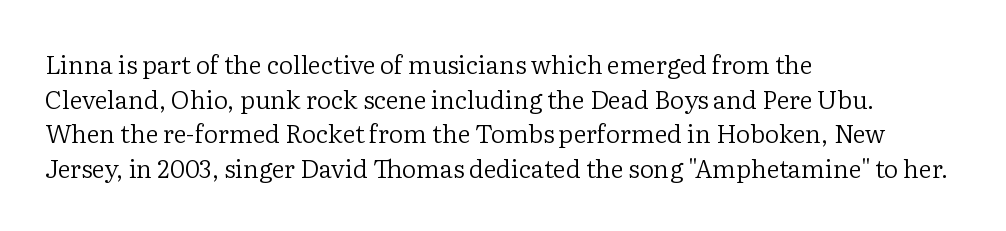
{"italic": "no", "bold": "no", "underline": "no", "align": "left", "line_spacing": "normal", "line_spacing_ratio": 1.39, "letter_spacing": "normal", "letter_spacing_em": 0.0, "glyph_px": 25}
